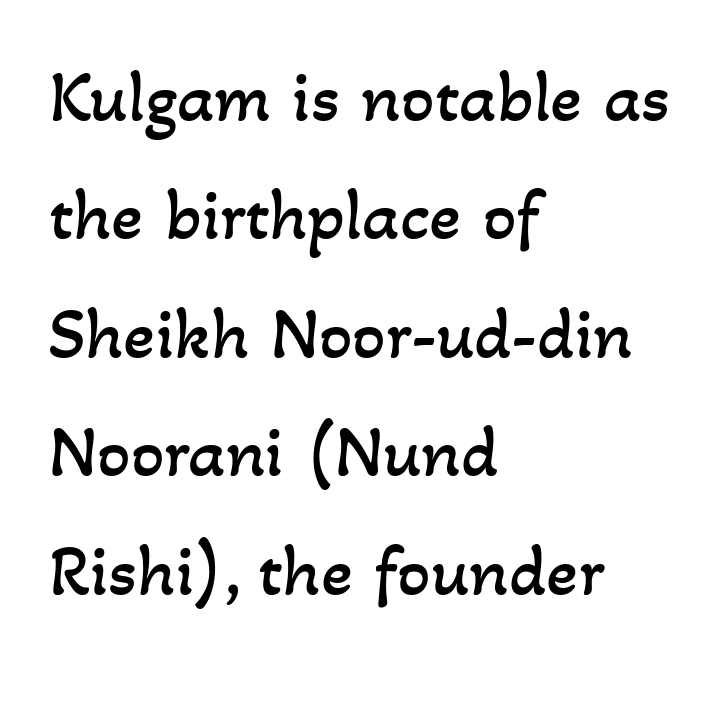
Q: Is the text bold? A: No.
Q: Is the text underlined? A: No.
Q: How is the paragraph aligned? A: Left-aligned.
Q: Is the spacing between letters normal or unusually wide? A: Normal.
Q: Is the spacing between lines tight, normal or loose? A: Normal.
Q: Width (condensed, normal, or wide)? A: Normal.
Q: Stroke contrast? A: Low.
Q: x-height? A: Small.
Q: Monospaced? A: No.
